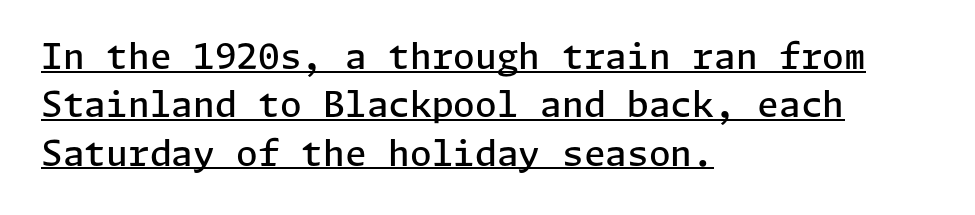
Caption: multi-line text, flush left, ragged right. The rendering uses a semibold face; strokes are thickened but not to full bold. Stroke terminals: plain, sans-serif. Somebody hit Ctrl+U on this one — the words are underlined. The space between consecutive lines is moderate. Tracking here is standard; glyphs follow each other at the usual distance.
